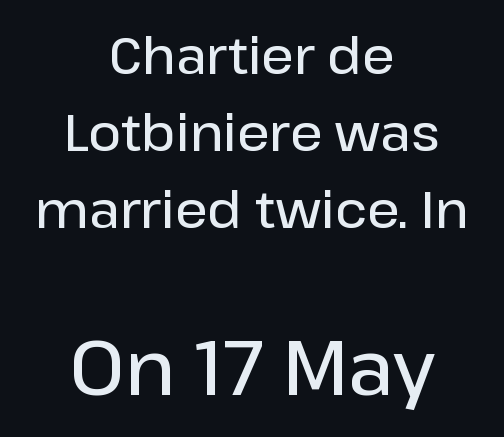
The image shows 77 px semibold sans-serif type, upright; set centered, normal line spacing (1.51x), normal letter spacing, not underlined; the second (bottom) block is 1.51x larger; low stroke contrast and a medium x-height.
